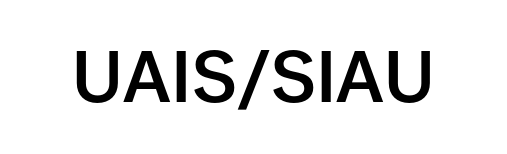
The image shows 74 px semibold sans-serif type, upright; set normal letter spacing, not underlined; low stroke contrast and a large x-height.
